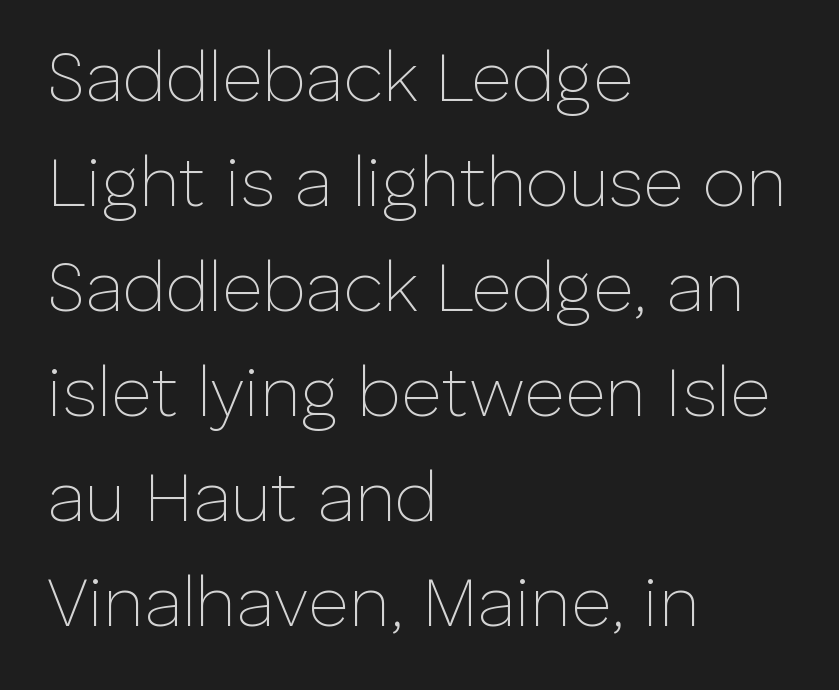
Q: Is the text bold? A: No.
Q: Is the text italic (slanted)? A: No, it is upright.
Q: Is the typeface a serif or a sans-serif typeface? A: Sans-serif.
Q: Is the text underlined? A: No.
Q: How is the paragraph aligned? A: Left-aligned.
Q: Is the spacing between letters normal or unusually wide? A: Normal.
Q: Is the spacing between lines tight, normal or loose? A: Normal.
Q: Width (condensed, normal, or wide)? A: Normal.
Q: Stroke contrast? A: Low.
Q: x-height? A: Medium.
Q: Monospaced? A: No.
